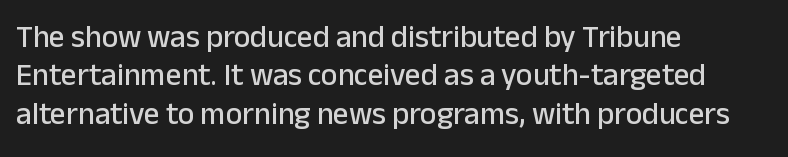
{"serif": "no", "italic": "no", "width": "normal", "stroke_contrast": "low", "x_height": "medium", "monospaced": "no", "underline": "no", "align": "left", "line_spacing_ratio": 1.24, "letter_spacing": "normal", "letter_spacing_em": 0.0, "glyph_px": 31}
